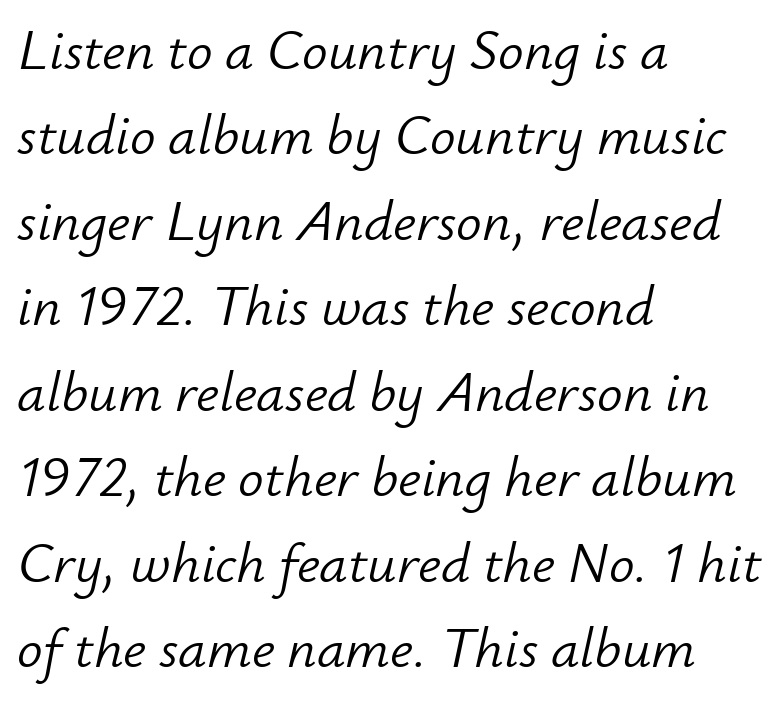
{"italic": "yes", "lean": "right", "slant_degrees": 12, "bold": "no", "weight": "light", "width": "normal", "stroke_contrast": "low", "x_height": "small", "monospaced": "no", "underline": "no", "align": "left", "line_spacing": "normal", "line_spacing_ratio": 1.5, "letter_spacing": "normal", "letter_spacing_em": 0.0, "glyph_px": 57}
